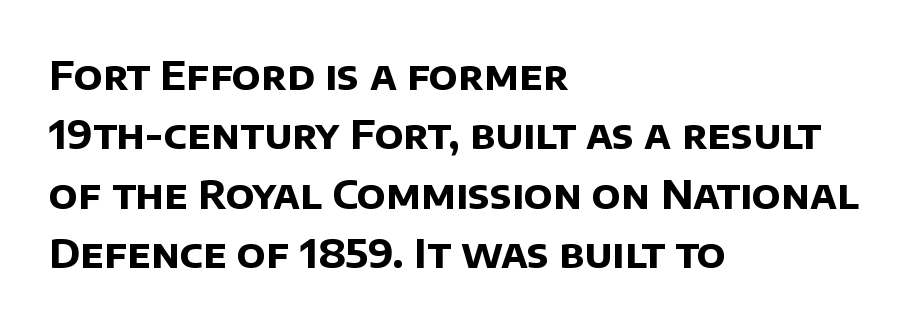
The image shows 39 px bold sans-serif type; set left-aligned, normal line spacing (1.52x), normal letter spacing, not underlined; low stroke contrast and a large x-height.
